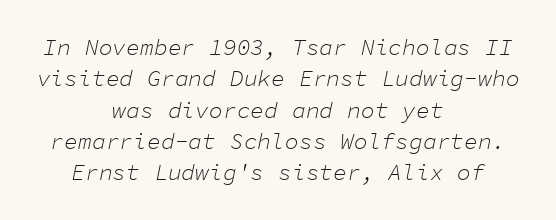
The image shows 23 px text type, italic (leaning right); set centered, normal line spacing (1.36x), normal letter spacing, not underlined.
